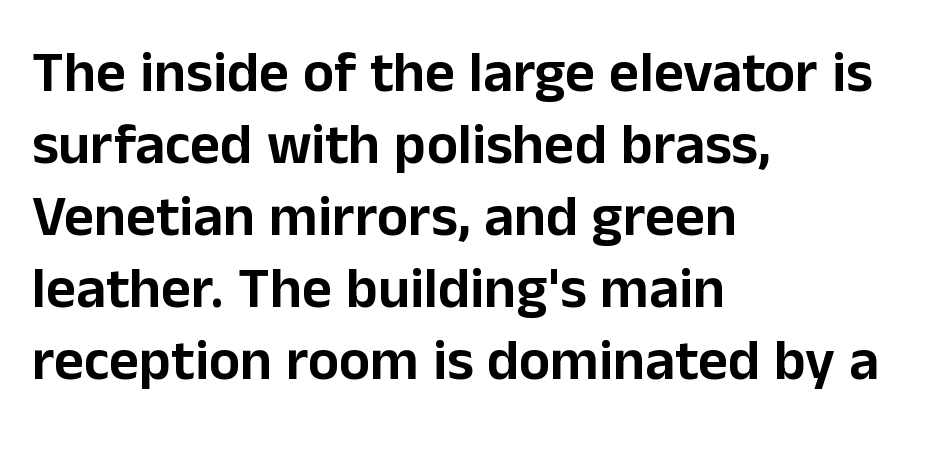
The image shows 58 px sans-serif type, upright; set left-aligned, line spacing 1.24x, normal letter spacing, not underlined; low stroke contrast and a medium x-height.
